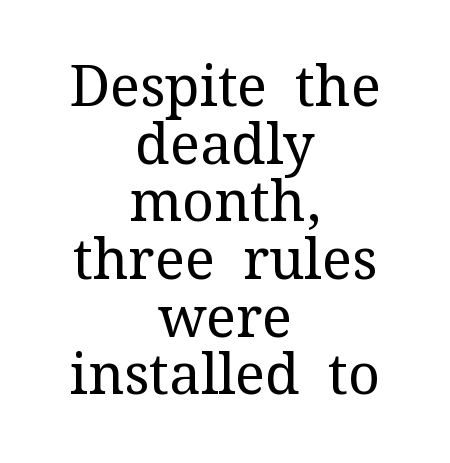
Q: Is the text bold? A: No.
Q: Is the text italic (slanted)? A: No, it is upright.
Q: Is the typeface a serif or a sans-serif typeface? A: Serif.
Q: Is the text underlined? A: No.
Q: How is the paragraph aligned? A: Centered.
Q: Is the spacing between letters normal or unusually wide? A: Normal.
Q: Is the spacing between lines tight, normal or loose? A: Tight.
Q: Width (condensed, normal, or wide)? A: Normal.
Q: Stroke contrast? A: Medium.
Q: x-height? A: Medium.
Q: Monospaced? A: No.
